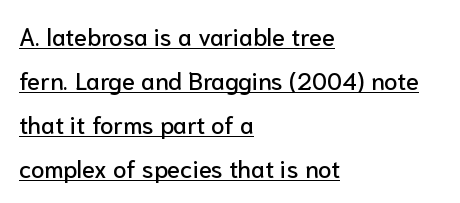
{"italic": "no", "underline": "yes", "align": "left", "line_spacing_ratio": 1.84, "letter_spacing": "normal", "letter_spacing_em": 0.0, "glyph_px": 24}
